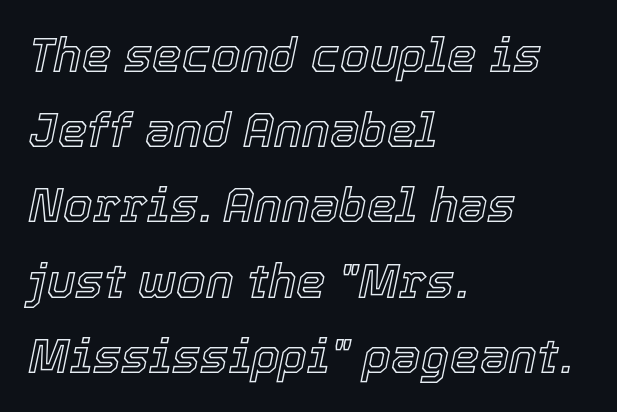
The image shows 47 px text type, italic (leaning right); set left-aligned, normal line spacing (1.6x), normal letter spacing, not underlined; a medium x-height.
